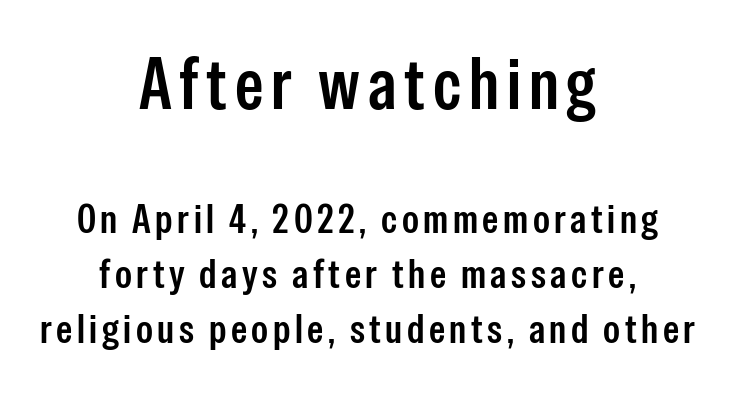
The image shows 72 px semibold, condensed sans-serif type, upright; set centered, normal line spacing (1.35x), not underlined; the first (top) block is 1.76x larger; low stroke contrast and a medium x-height.
